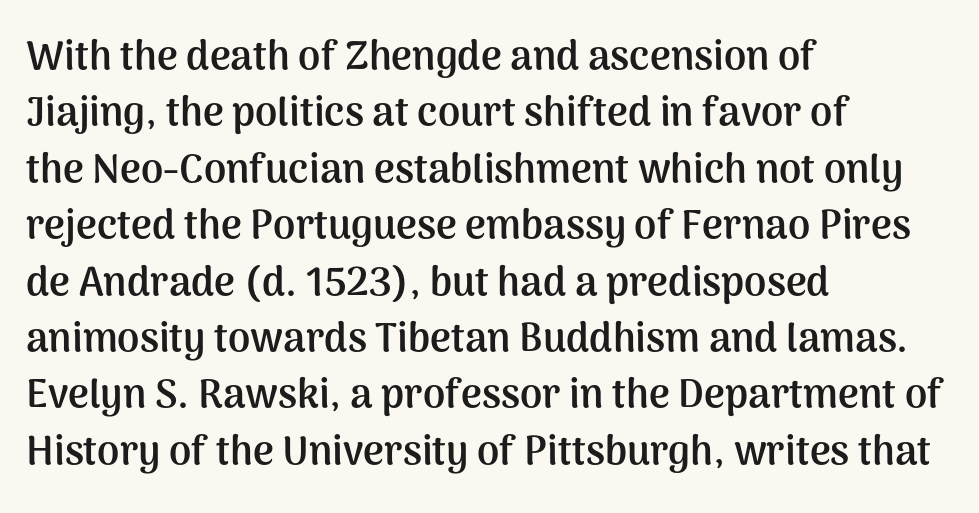
The specimen reads as upright at a glance. Here the glyphs are tracked normally, forming tight word shapes. Bare-footed words on every line. This sample has the flowing, uneven cadence of proportional lettering. Is there much room between lines? A standard amount, neither cramped nor airy.
